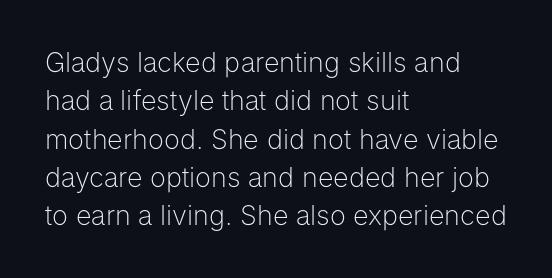
{"italic": "no", "bold": "no", "underline": "no", "align": "left", "line_spacing": "normal", "line_spacing_ratio": 1.42, "letter_spacing": "normal", "letter_spacing_em": 0.0, "glyph_px": 27}
